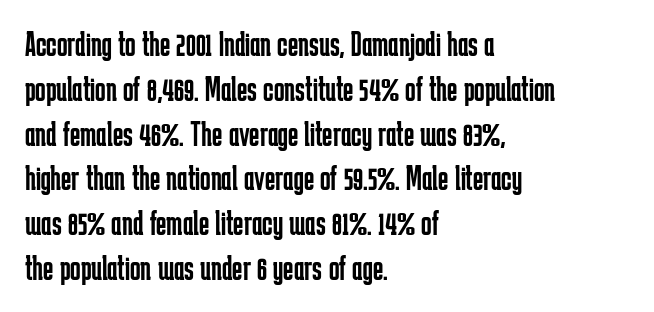
Each word holds together tightly as a unit, with standard inter-letter gaps. The specimen reads as upright at a glance. Grotesque or geometric, the face here clearly has no serifs. This block has exactly the height ordinary leading produces.
